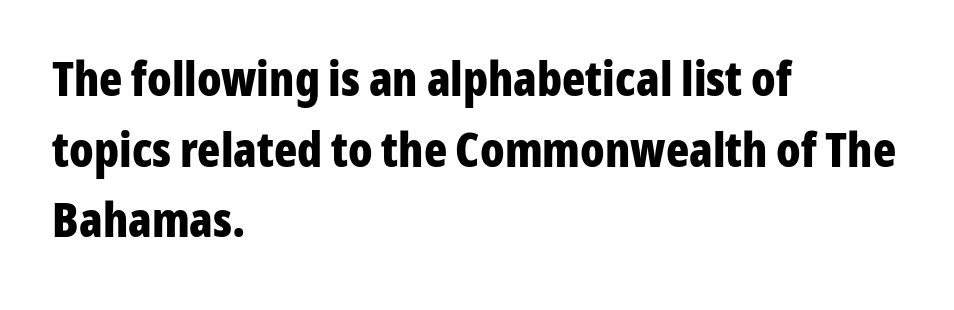
{"serif": "no", "italic": "no", "bold": "yes", "weight": "bold", "width": "condensed", "stroke_contrast": "low", "x_height": "medium", "monospaced": "no", "underline": "no", "align": "left", "line_spacing": "normal", "line_spacing_ratio": 1.47, "letter_spacing": "normal", "letter_spacing_em": 0.0, "glyph_px": 48}
